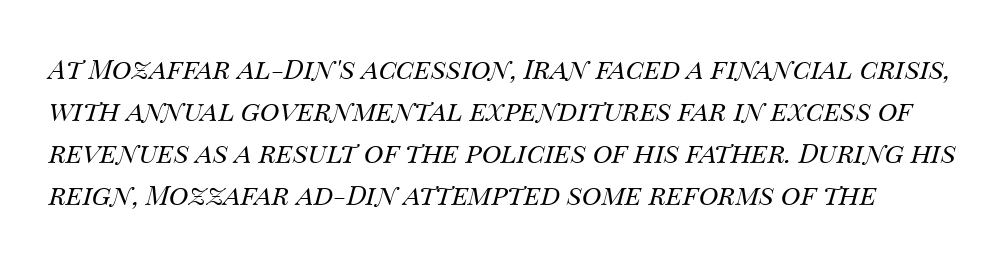
{"italic": "yes", "lean": "right", "slant_degrees": 14, "bold": "no", "underline": "no", "line_spacing": "normal", "line_spacing_ratio": 1.55, "letter_spacing": "normal", "letter_spacing_em": 0.0, "glyph_px": 27}
